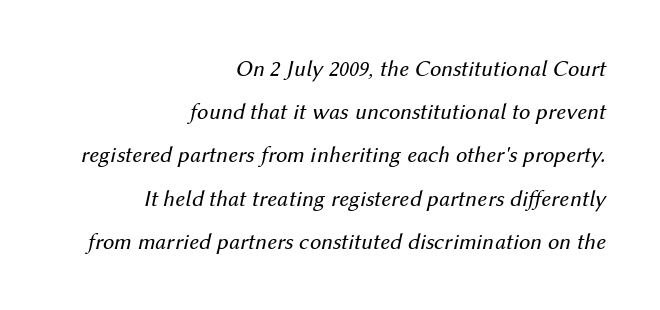
Q: Is the text bold? A: No.
Q: Is the text italic (slanted)? A: Yes, it leans right by about 12 degrees.
Q: Is the text underlined? A: No.
Q: How is the paragraph aligned? A: Right-aligned.
Q: Is the spacing between letters normal or unusually wide? A: Normal.
